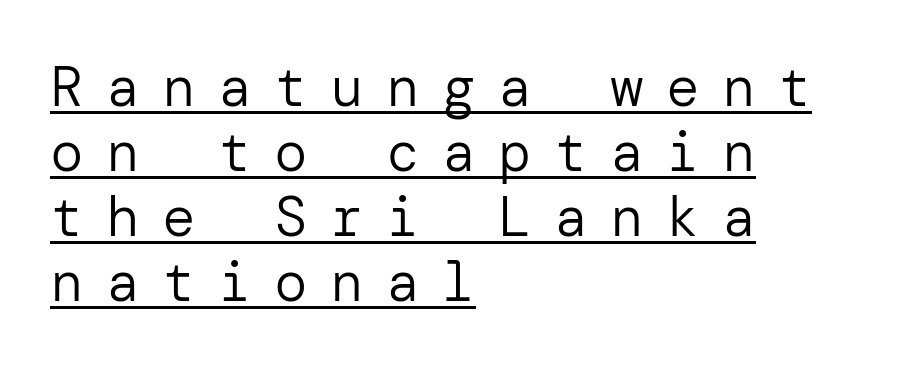
The image shows 56 px regular-weight sans-serif type, upright; set left-aligned, line spacing 1.16x, unusually wide letter spacing (+0.4 em), underlined; low stroke contrast and a medium x-height.
